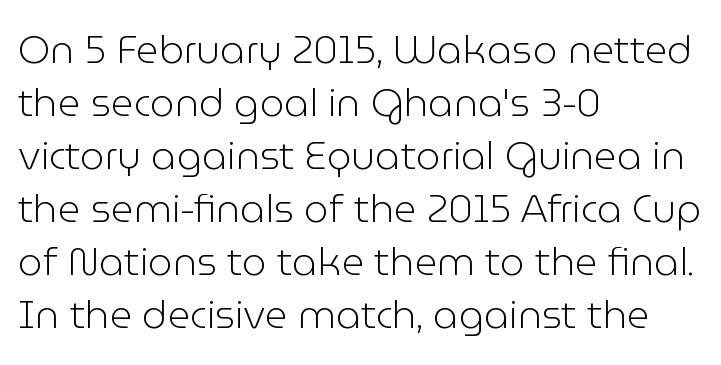
{"serif": "no", "italic": "no", "bold": "no", "weight": "light", "width": "normal", "stroke_contrast": "low", "x_height": "medium", "monospaced": "no", "underline": "no", "align": "left", "line_spacing": "normal", "line_spacing_ratio": 1.36, "letter_spacing": "normal", "letter_spacing_em": 0.0, "glyph_px": 39}
